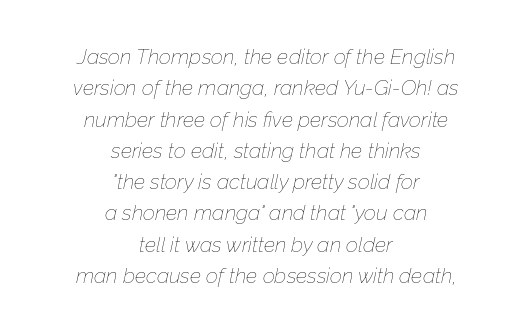
Q: Is the text bold? A: No.
Q: Is the text italic (slanted)? A: Yes, it leans right by about 12 degrees.
Q: Is the text underlined? A: No.
Q: How is the paragraph aligned? A: Centered.
Q: Is the spacing between letters normal or unusually wide? A: Normal.
Q: Is the spacing between lines tight, normal or loose? A: Normal.
